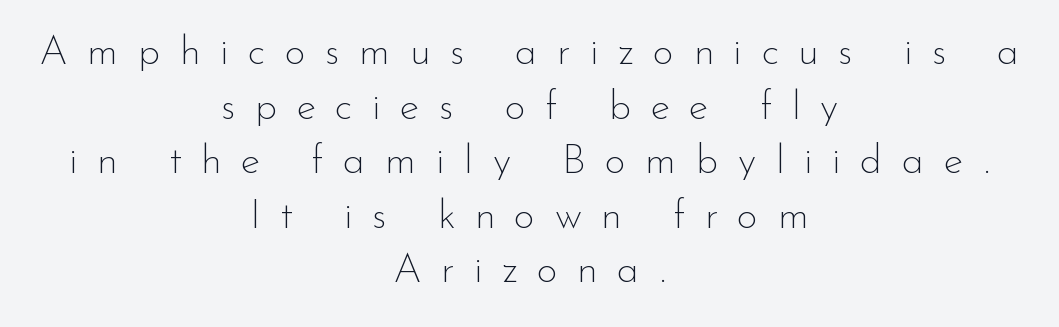
{"serif": "no", "italic": "no", "bold": "no", "weight": "thin", "width": "normal", "stroke_contrast": "low", "x_height": "small", "monospaced": "no", "underline": "no", "align": "center", "line_spacing": "normal", "line_spacing_ratio": 1.33, "letter_spacing": "wide", "letter_spacing_em": 0.47, "glyph_px": 41}
